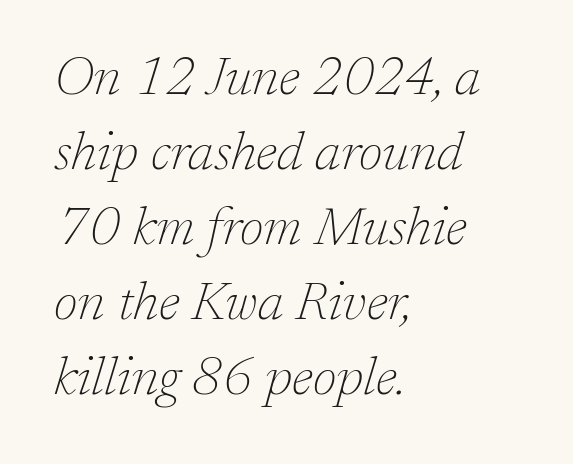
Standard letterfit; no display-style spreading of the glyphs. Words float on clear page, feet unadorned. Think of a printed novel: that variable character pitch is what you see here. The line-height multiplier appears to be the usual default.
